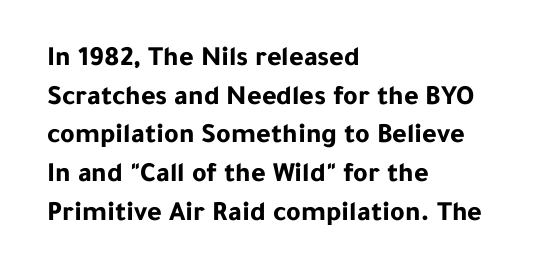
The image shows 28 px bold sans-serif type, upright; set left-aligned, normal line spacing (1.38x), normal letter spacing, not underlined; low stroke contrast and a medium x-height.
